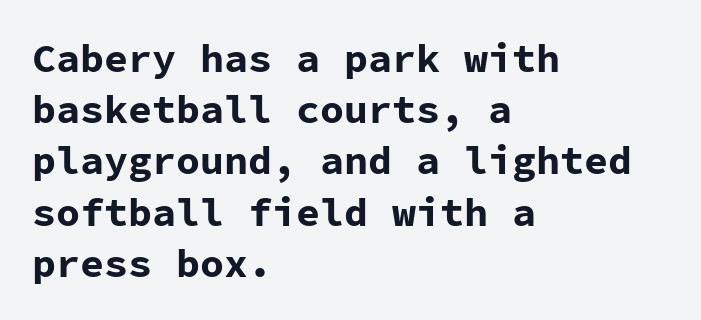
Think of a typewriter: that constant character pitch is what you see here. Type style note: lacks serifs. Italic: no, the glyphs are upright roman. What weight is shown? A full bold with thick strokes. The leading is moderate, giving the passage an even texture. Quick note: underline off.
